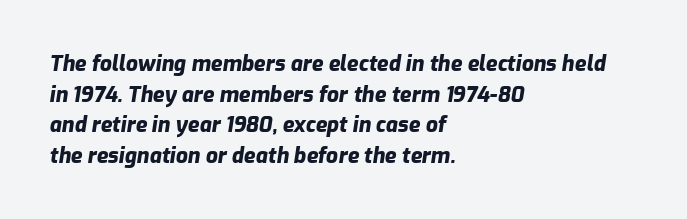
These lines were composed using italics. Compared with a centered layout, this one pins lines to the left instead. Bold? Absolutely — the strokes are thick and heavy. The gap between lines stays unmarked. The rendering uses a moderate line-height, typical for paragraphs. The letters sit at their default tracking, neither squeezed nor spread.
